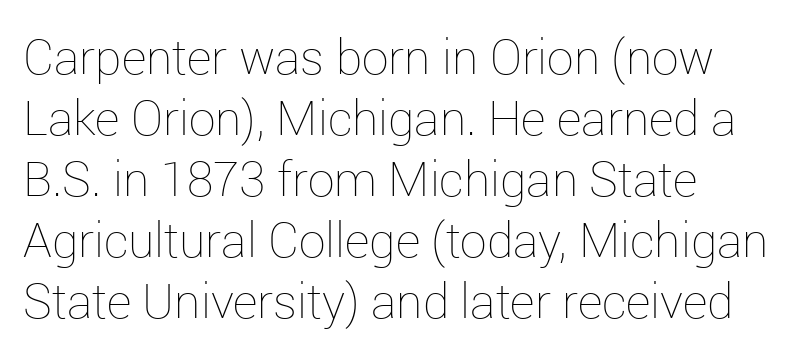
The line-height multiplier appears to be the usual default. Heft: none added — not bold. Left-aligned paragraph, ragged on the right. Posture: straight, roman, zero tilt. Think of a printed novel: that variable character pitch is what you see here.
